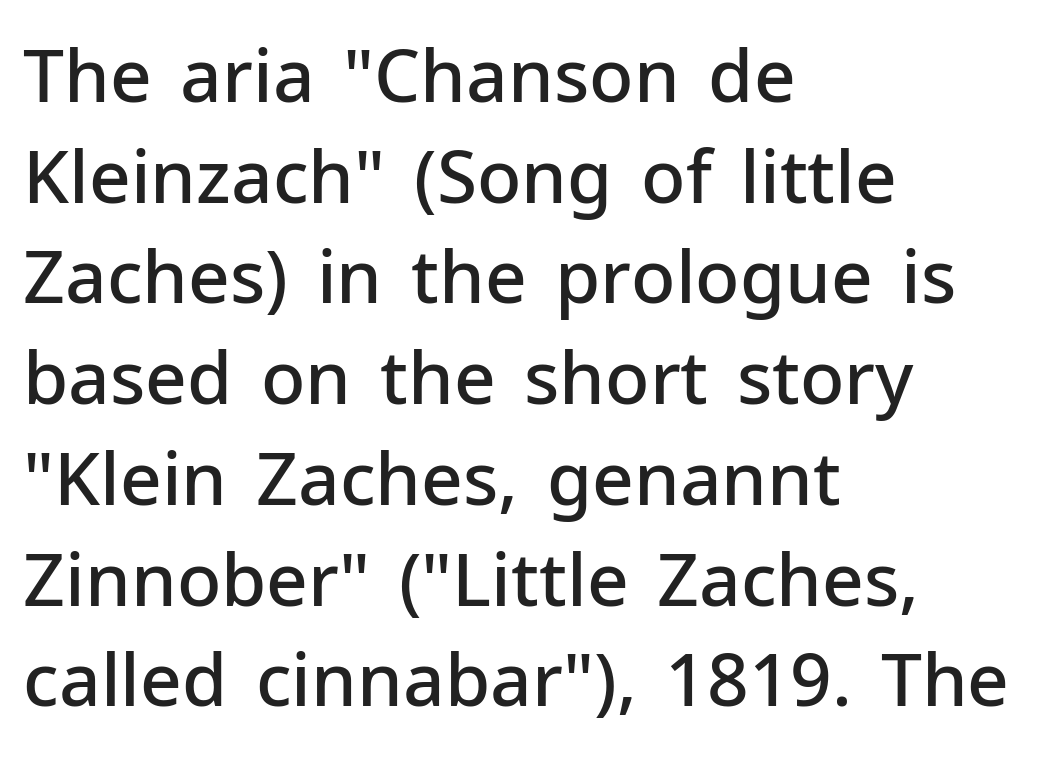
Q: Is the text bold? A: Semi-bold.
Q: Is the text italic (slanted)? A: No, it is upright.
Q: Is the typeface a serif or a sans-serif typeface? A: Sans-serif.
Q: Is the text underlined? A: No.
Q: How is the paragraph aligned? A: Left-aligned.
Q: Is the spacing between letters normal or unusually wide? A: Normal.
Q: Is the spacing between lines tight, normal or loose? A: Normal.
Q: Width (condensed, normal, or wide)? A: Normal.
Q: Stroke contrast? A: Low.
Q: x-height? A: Medium.
Q: Monospaced? A: No.
